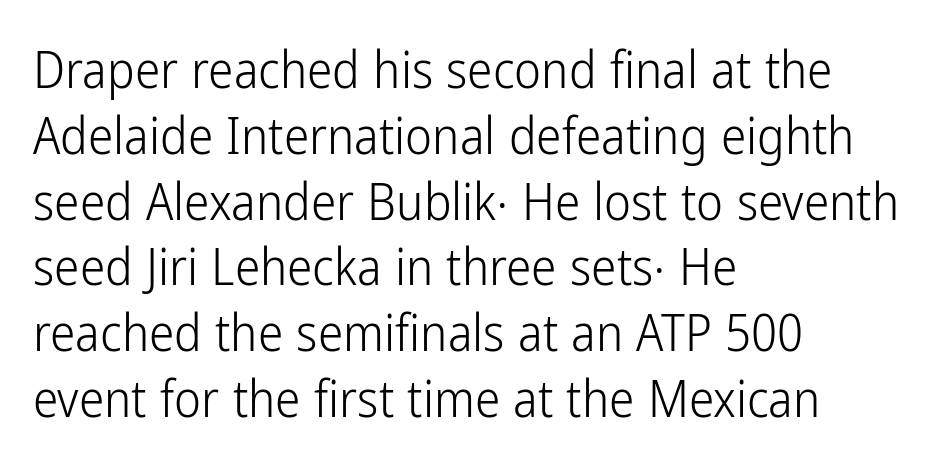
Ink coverage per letter is moderate at most. Ascenders rise straight up at ninety degrees. Horizontal alignment here is leftward, the default for most running prose. This sample has the flowing, uneven cadence of proportional lettering. Type without underlining.
